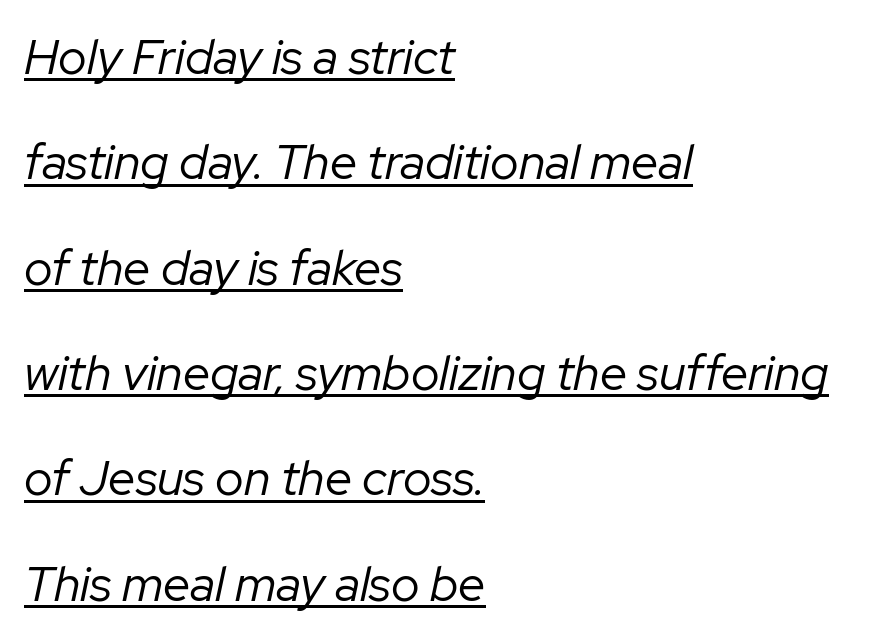
The rendering uses natural spacing where letterforms have individual widths. Check the space under the baseline: a stroke is drawn there. Quick note: interline space is abundant. The letters look calm and open, with moderate or lighter stems. These lines were composed using italics.
